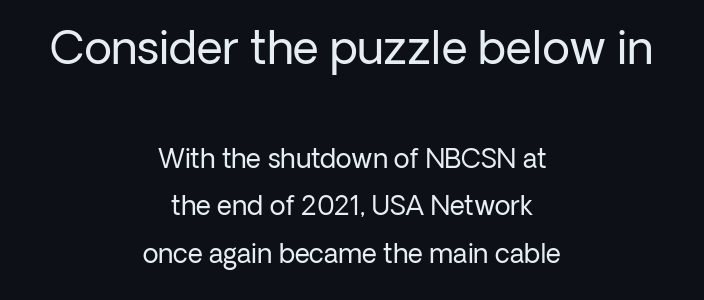
Q: Is the text bold? A: No.
Q: Is the text italic (slanted)? A: No, it is upright.
Q: Is the typeface a serif or a sans-serif typeface? A: Sans-serif.
Q: Is the text underlined? A: No.
Q: How is the paragraph aligned? A: Centered.
Q: Is the spacing between letters normal or unusually wide? A: Normal.
Q: Which block of text is set in a larger size, the first (top) or the second (bottom)? A: The first (top) one.
Q: Width (condensed, normal, or wide)? A: Normal.
Q: Stroke contrast? A: Low.
Q: x-height? A: Medium.
Q: Monospaced? A: No.
